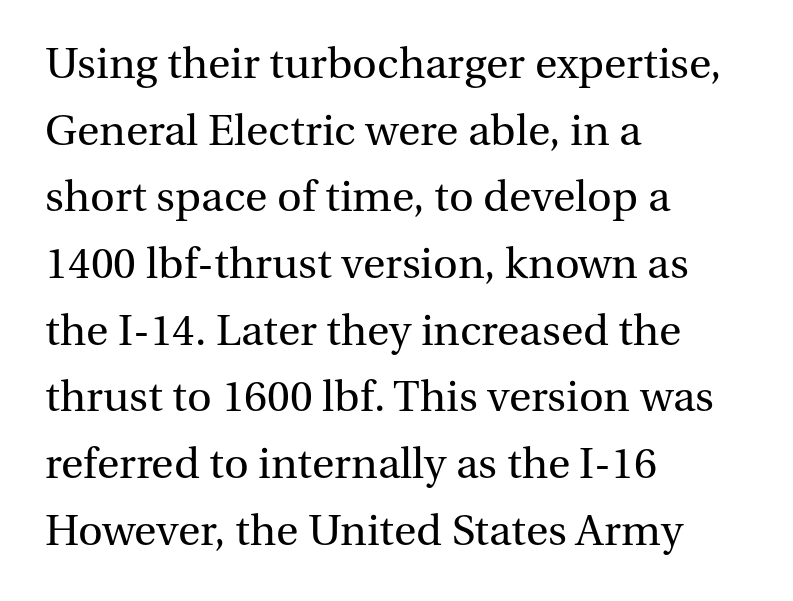
Q: Is the text bold? A: No.
Q: Is the text italic (slanted)? A: No, it is upright.
Q: Is the typeface a serif or a sans-serif typeface? A: Serif.
Q: Is the text underlined? A: No.
Q: How is the paragraph aligned? A: Left-aligned.
Q: Is the spacing between letters normal or unusually wide? A: Normal.
Q: Is the spacing between lines tight, normal or loose? A: Normal.
Q: Width (condensed, normal, or wide)? A: Normal.
Q: Stroke contrast? A: Medium.
Q: x-height? A: Medium.
Q: Monospaced? A: No.
